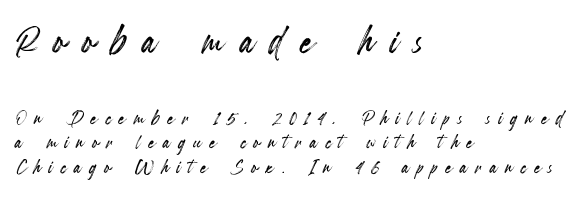
Q: Is the text italic (slanted)? A: Yes.
Q: Is the text underlined? A: No.
Q: How is the paragraph aligned? A: Left-aligned.
Q: Is the spacing between letters normal or unusually wide? A: Unusually wide.
Q: Is the spacing between lines tight, normal or loose? A: Tight.
Q: Which block of text is set in a larger size, the first (top) or the second (bottom)? A: The first (top) one.
Q: Width (condensed, normal, or wide)? A: Condensed.
Q: x-height? A: Small.
Q: Monospaced? A: No.
